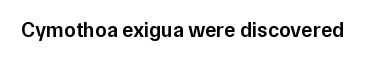
Typesetter's note: demi weight, one step under bold. The specimen omits any rule beneath the text block's lines. Is there any slant? The stems are plumb. Does extra space separate the letters? No, they use regular spacing.
